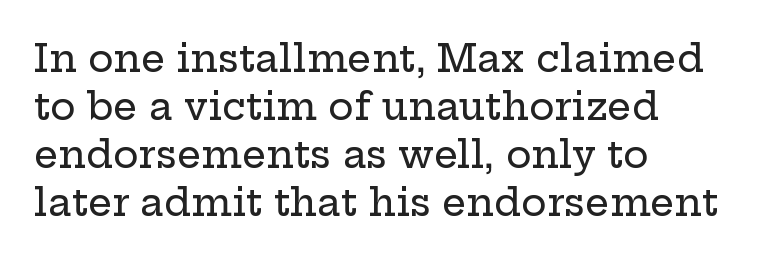
{"serif": "yes", "italic": "no", "width": "wide", "stroke_contrast": "low", "x_height": "medium", "monospaced": "no", "underline": "no", "align": "left", "line_spacing": "normal", "line_spacing_ratio": 1.26, "letter_spacing": "normal", "letter_spacing_em": 0.0, "glyph_px": 38}
